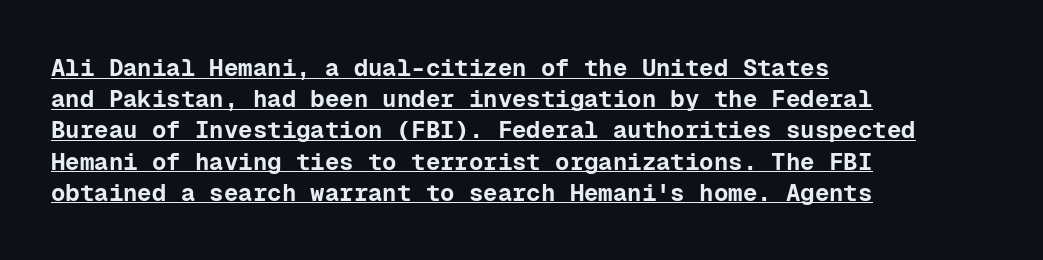
Posture: vertical. Notice how descenders clear the ascenders below comfortably — that's standard leading. Where is the straight margin? On the left. The face used here has the dense, thick strokes of a bold.
